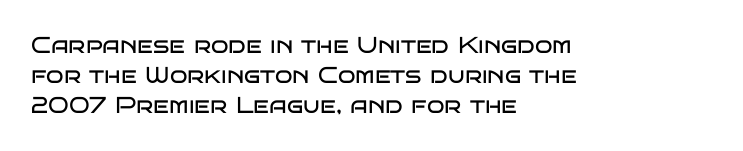
{"italic": "no", "bold": "no", "underline": "no", "align": "left", "line_spacing": "normal", "line_spacing_ratio": 1.31, "letter_spacing": "normal", "letter_spacing_em": 0.0, "glyph_px": 23}
